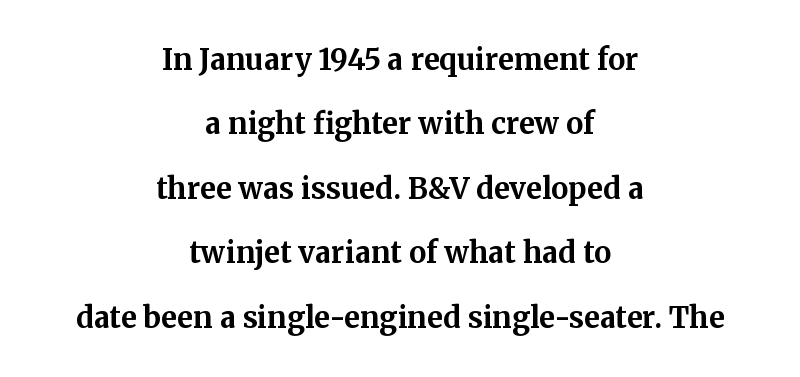
The image shows 29 px bold serif type, upright; set centered, loose line spacing (2.22x), normal letter spacing, not underlined; medium stroke contrast and a medium x-height.
